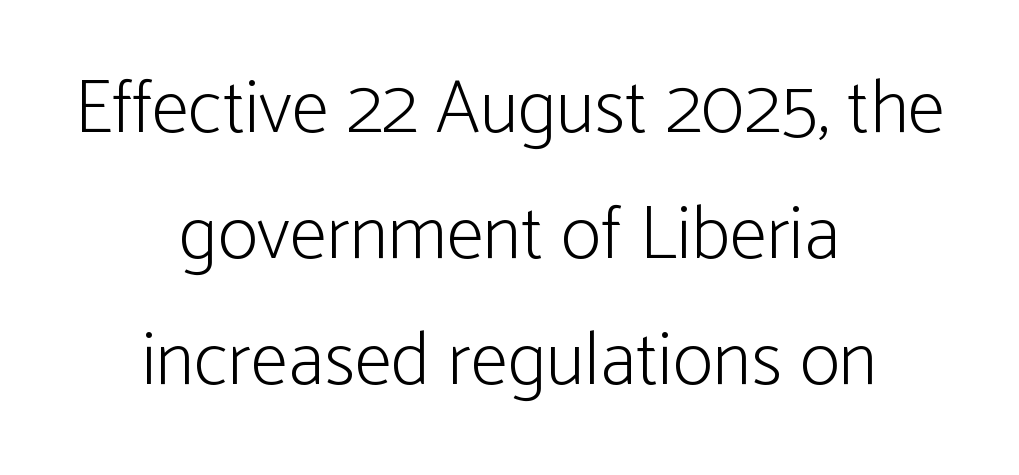
{"serif": "no", "italic": "no", "bold": "no", "weight": "light", "width": "condensed", "stroke_contrast": "low", "x_height": "medium", "monospaced": "no", "underline": "no", "align": "center", "line_spacing": "normal", "line_spacing_ratio": 1.66, "letter_spacing": "normal", "letter_spacing_em": 0.0, "glyph_px": 76}
